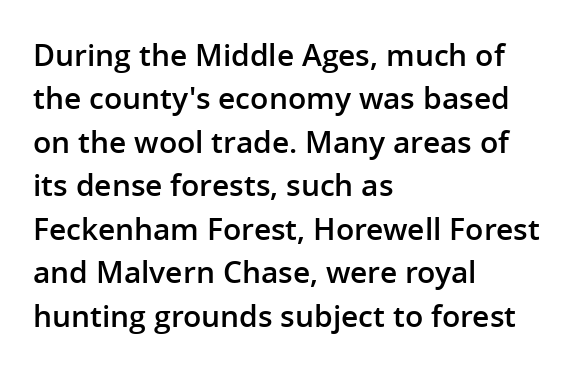
Words float on clear page, feet unadorned. The ragged edge is on the right, which tells us the setting is flush left. The glyphs have the mass of a demibold cut, below bold. The space between consecutive lines is moderate. You could not count columns in this text — the font is proportionally spaced. A sans-serif font was chosen for this passage.
